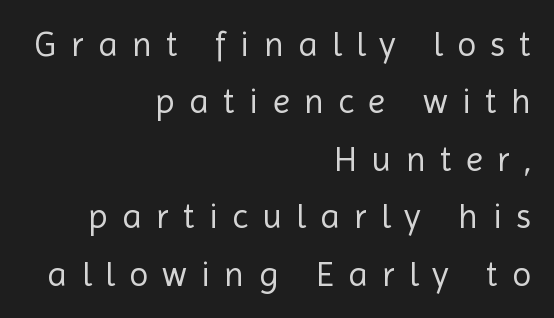
Grotesque or geometric, the face here clearly has no serifs. The leading is moderate, giving the passage an even texture. Typeset ragged left — the right edge is the straight one. Think standard paragraph weight, or any step lighter than that. Descenders are the only things crossing below the line. The type sits square on the baseline with zero lean.
